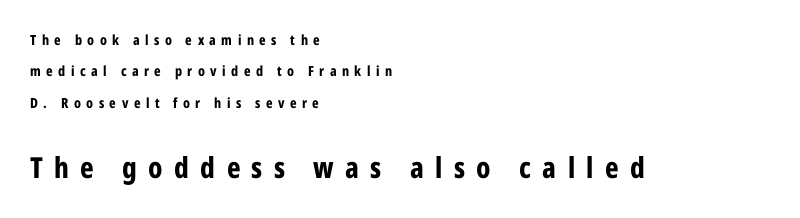
{"serif": "no", "italic": "no", "bold": "yes", "weight": "bold", "width": "condensed", "stroke_contrast": "low", "x_height": "medium", "monospaced": "no", "underline": "no", "align": "left", "line_spacing": "loose", "line_spacing_ratio": 2.24, "letter_spacing": "wide", "letter_spacing_em": 0.39, "larger_block": "second", "size_ratio": 2.07, "glyph_px": 29}
